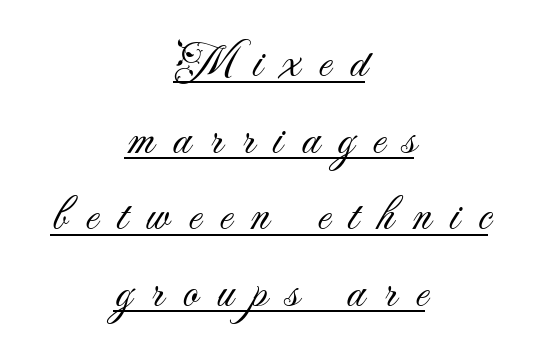
The image shows 47 px light sans-serif type; set centered, normal line spacing (1.63x), unusually wide letter spacing (+0.4 em), underlined; medium stroke contrast and a small x-height.
